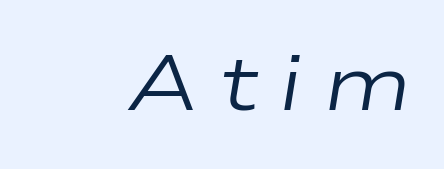
The image shows 78 px regular-weight, wide type, italic (leaning right); set right-aligned, unusually wide letter spacing (+0.26 em), not underlined; low stroke contrast and a medium x-height.
